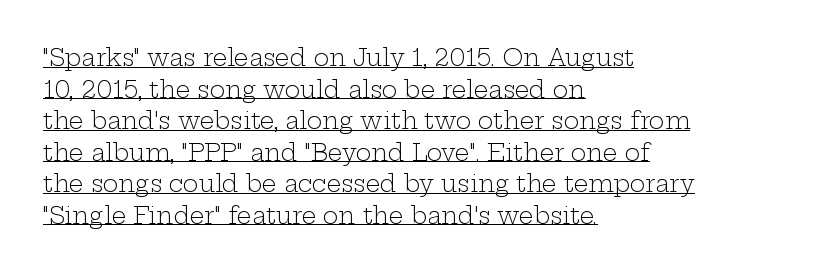
The image shows 23 px text type, upright; set left-aligned, normal line spacing (1.37x), normal letter spacing, underlined.
